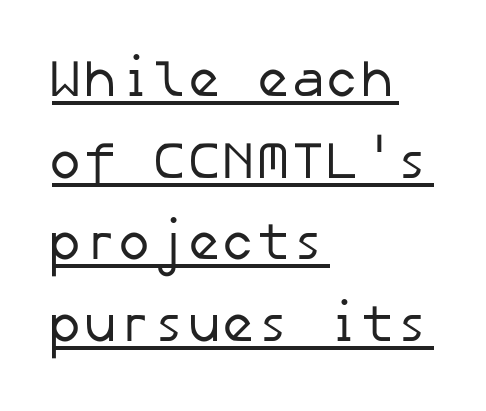
The image shows 52 px regular-weight sans-serif type; set left-aligned, normal line spacing (1.57x), normal letter spacing, underlined; low stroke contrast and a medium x-height.
